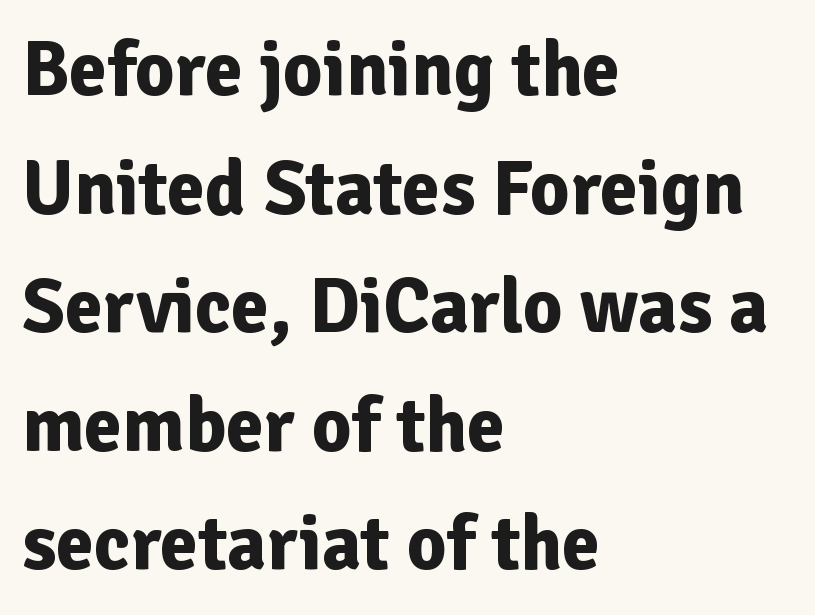
The image shows 77 px bold sans-serif type, upright; set left-aligned, normal line spacing (1.54x), normal letter spacing, not underlined; low stroke contrast and a medium x-height.
